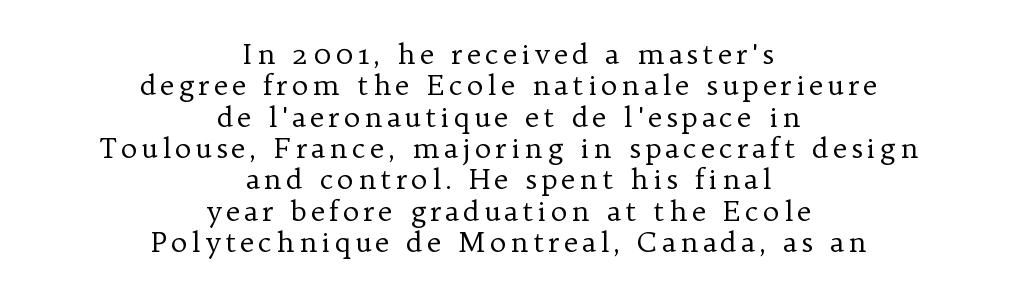
Q: Is the text bold? A: No.
Q: Is the text italic (slanted)? A: No, it is upright.
Q: Is the typeface a serif or a sans-serif typeface? A: Serif.
Q: Is the text underlined? A: No.
Q: How is the paragraph aligned? A: Centered.
Q: Is the spacing between lines tight, normal or loose? A: Tight.
Q: Width (condensed, normal, or wide)? A: Normal.
Q: Stroke contrast? A: Low.
Q: x-height? A: Medium.
Q: Monospaced? A: No.
